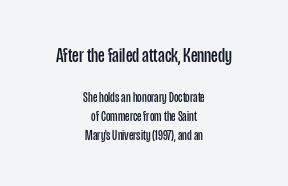
Q: Is the text bold? A: No.
Q: Is the text italic (slanted)? A: No, it is upright.
Q: Is the text underlined? A: No.
Q: How is the paragraph aligned? A: Centered.
Q: Is the spacing between letters normal or unusually wide? A: Normal.
Q: Is the spacing between lines tight, normal or loose? A: Normal.
Q: Which block of text is set in a larger size, the first (top) or the second (bottom)? A: The first (top) one.
